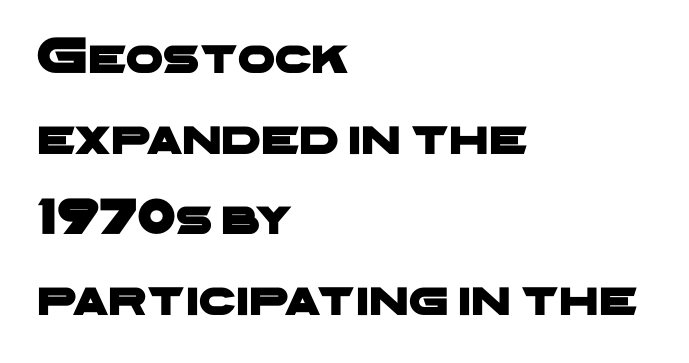
Has an underline been added? It has not. Horizontal alignment here is leftward, the default for most running prose. How are the letters spaced? Ordinarily, with no added tracking. If you measured baseline to baseline, you'd find a middling distance. The letters advance in unequal steps, a hallmark of proportional type. The glyphs in this specimen are sans serif.
